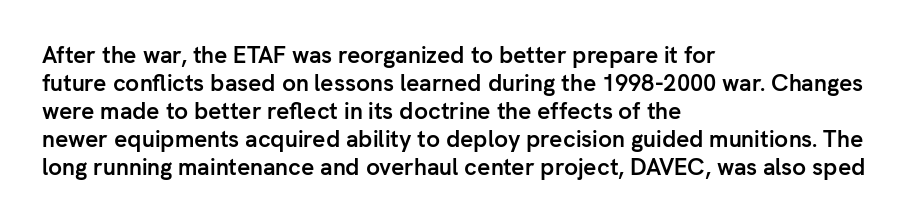
The image shows 23 px bold type, upright; set left-aligned, line spacing 1.22x, normal letter spacing, not underlined.
